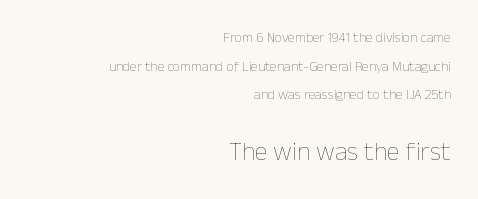
Q: Is the text bold? A: No.
Q: Is the text italic (slanted)? A: No, it is upright.
Q: Is the text underlined? A: No.
Q: How is the paragraph aligned? A: Right-aligned.
Q: Is the spacing between letters normal or unusually wide? A: Normal.
Q: Is the spacing between lines tight, normal or loose? A: Loose.
Q: Which block of text is set in a larger size, the first (top) or the second (bottom)? A: The second (bottom) one.
